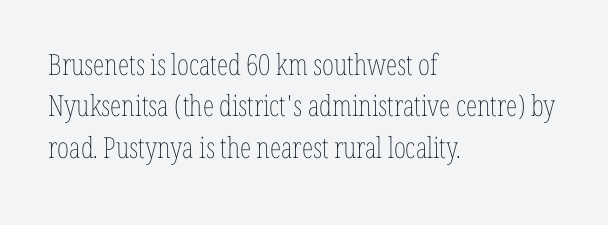
Q: Is the text bold? A: No.
Q: Is the text italic (slanted)? A: No, it is upright.
Q: Is the text underlined? A: No.
Q: How is the paragraph aligned? A: Left-aligned.
Q: Is the spacing between letters normal or unusually wide? A: Normal.
Q: Is the spacing between lines tight, normal or loose? A: Normal.
Q: Width (condensed, normal, or wide)? A: Condensed.
Q: Stroke contrast? A: Low.
Q: x-height? A: Medium.
Q: Monospaced? A: No.
